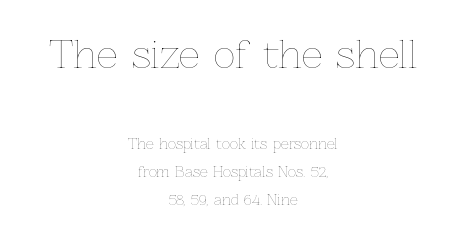
The typeface has the unassuming heft of standard copy or less. Descenders are the only things crossing below the line. A roman cut, with each character standing at attention. These lines stack symmetrically, like a column narrowing and widening about its center. The line-height multiplier appears high, well above default. The composition opens big and finishes small.
